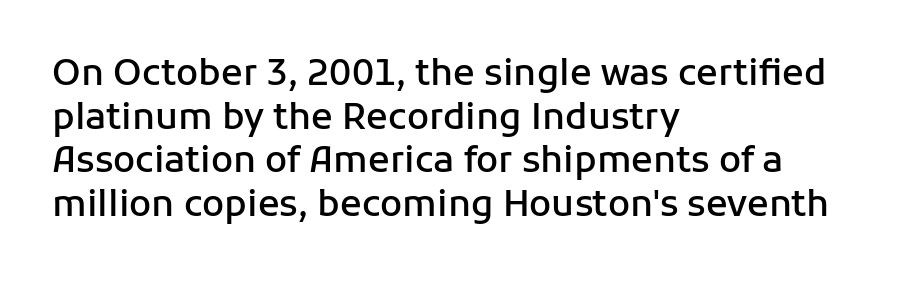
Q: Is the text bold? A: Semi-bold.
Q: Is the text italic (slanted)? A: No, it is upright.
Q: Is the typeface a serif or a sans-serif typeface? A: Sans-serif.
Q: Is the text underlined? A: No.
Q: How is the paragraph aligned? A: Left-aligned.
Q: Is the spacing between letters normal or unusually wide? A: Normal.
Q: Width (condensed, normal, or wide)? A: Normal.
Q: Stroke contrast? A: Low.
Q: x-height? A: Medium.
Q: Monospaced? A: No.
